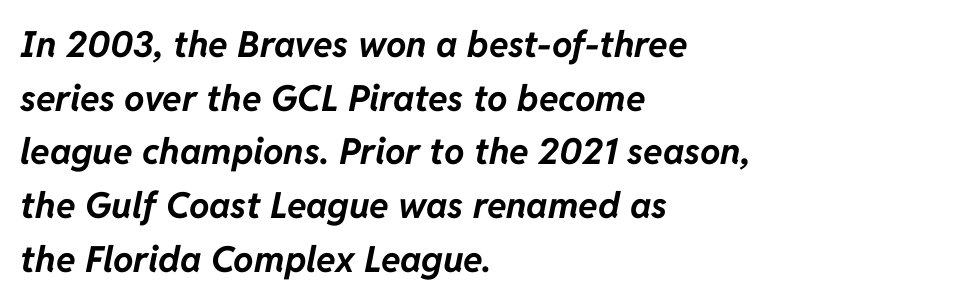
Words float on clear page, feet unadorned. Nobody touched the tracking dial on this one. Strokes here are thick enough to call this a true bold. Casual observation: everything's shoved over to the left.
